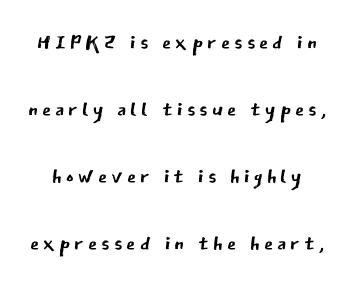
The image shows 29 px regular-weight sans-serif type, upright; set loose line spacing (2.31x), not underlined; low stroke contrast and a medium x-height.
